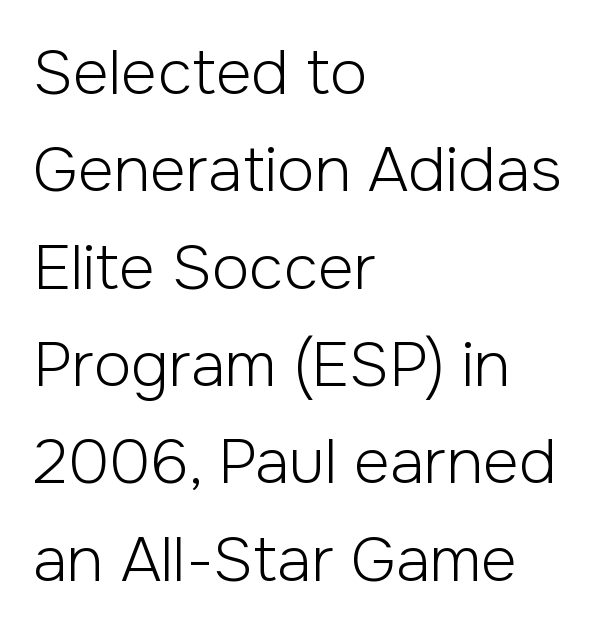
The image shows 62 px light sans-serif type, upright; set left-aligned, normal line spacing (1.57x), normal letter spacing, not underlined; low stroke contrast and a medium x-height.
